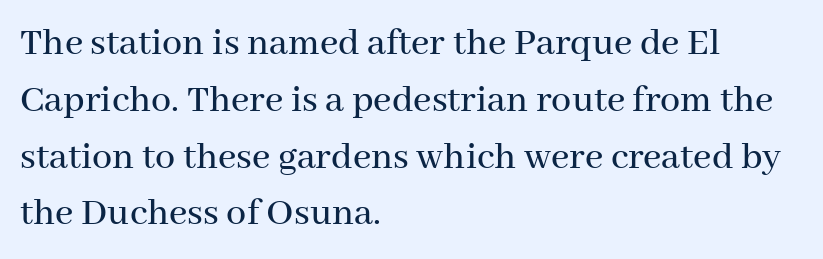
The image shows 40 px serif type, upright; set left-aligned, normal line spacing (1.42x), normal letter spacing, not underlined; medium stroke contrast and a medium x-height.
